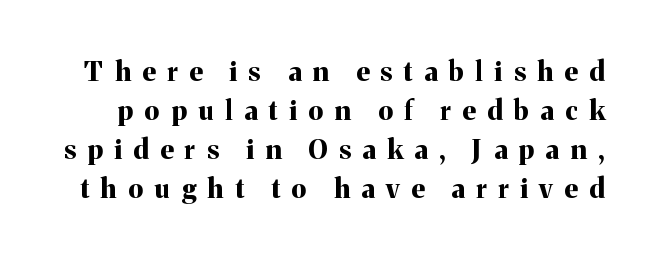
Q: Is the text bold? A: Yes.
Q: Is the text italic (slanted)? A: No, it is upright.
Q: Is the text underlined? A: No.
Q: Is the spacing between letters normal or unusually wide? A: Unusually wide.
Q: Is the spacing between lines tight, normal or loose? A: Normal.
